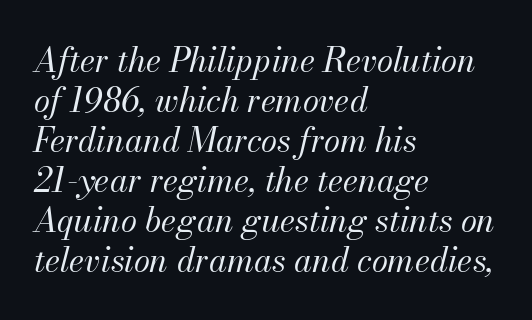
The image shows 33 px regular-weight type, italic (leaning right); set left-aligned, line spacing 1.21x, normal letter spacing, not underlined; medium stroke contrast and a small x-height.
